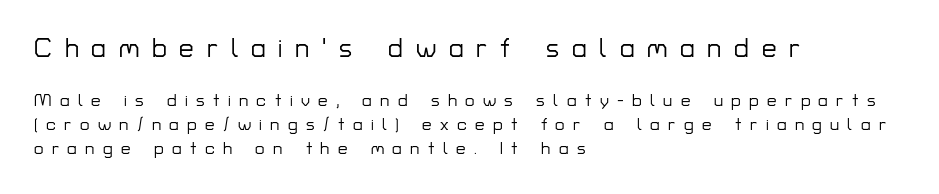
Each word looks stretched out because of the extra space between its letters. A roman cut, with each character standing at attention. The block of text has a typical density, with ordinary space between rows. The space directly below the letters is spotless.
